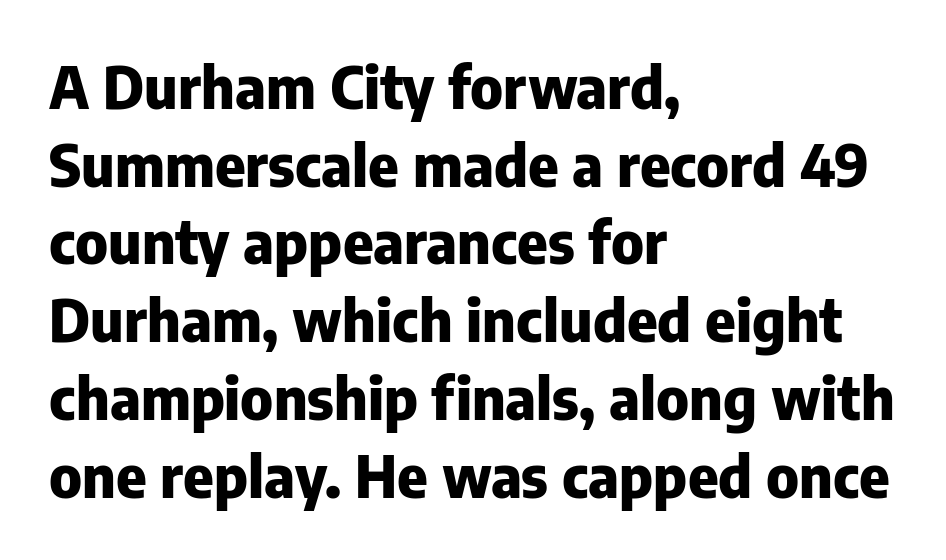
{"serif": "no", "italic": "no", "bold": "yes", "weight": "heavy", "width": "normal", "stroke_contrast": "low", "x_height": "medium", "monospaced": "no", "underline": "no", "align": "left", "line_spacing": "normal", "line_spacing_ratio": 1.34, "letter_spacing": "normal", "letter_spacing_em": 0.0, "glyph_px": 58}
